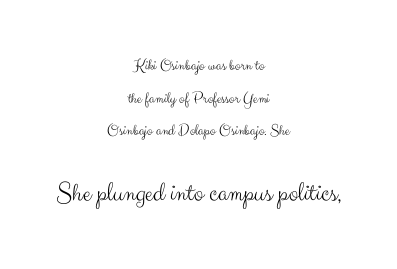
Q: Is the text bold? A: No.
Q: Is the text italic (slanted)? A: Yes.
Q: Is the typeface a serif or a sans-serif typeface? A: Sans-serif.
Q: Is the text underlined? A: No.
Q: How is the paragraph aligned? A: Centered.
Q: Is the spacing between letters normal or unusually wide? A: Normal.
Q: Is the spacing between lines tight, normal or loose? A: Loose.
Q: Which block of text is set in a larger size, the first (top) or the second (bottom)? A: The second (bottom) one.
Q: Width (condensed, normal, or wide)? A: Normal.
Q: Stroke contrast? A: Medium.
Q: x-height? A: Small.
Q: Monospaced? A: No.
